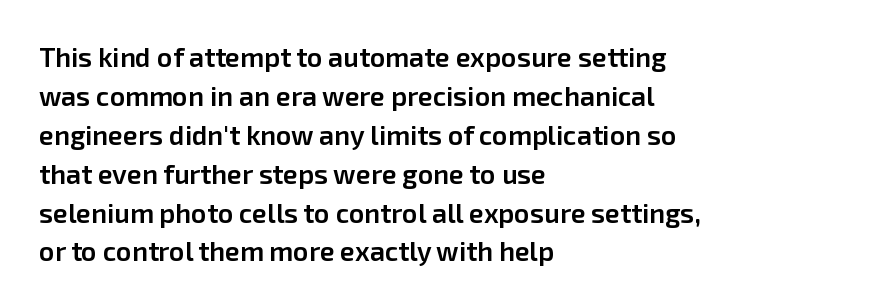
The image shows 27 px text type, upright; set left-aligned, normal line spacing (1.44x), normal letter spacing, not underlined.
